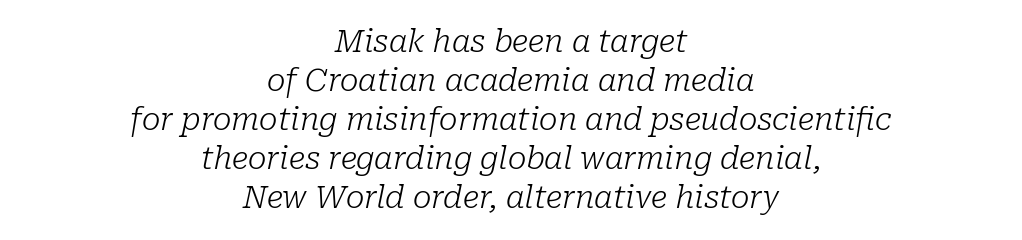
{"serif": "yes", "italic": "yes", "lean": "right", "slant_degrees": 10, "bold": "no", "weight": "light", "width": "normal", "stroke_contrast": "low", "x_height": "medium", "monospaced": "no", "underline": "no", "align": "center", "line_spacing": "normal", "line_spacing_ratio": 1.26, "letter_spacing": "normal", "letter_spacing_em": 0.0, "glyph_px": 31}
